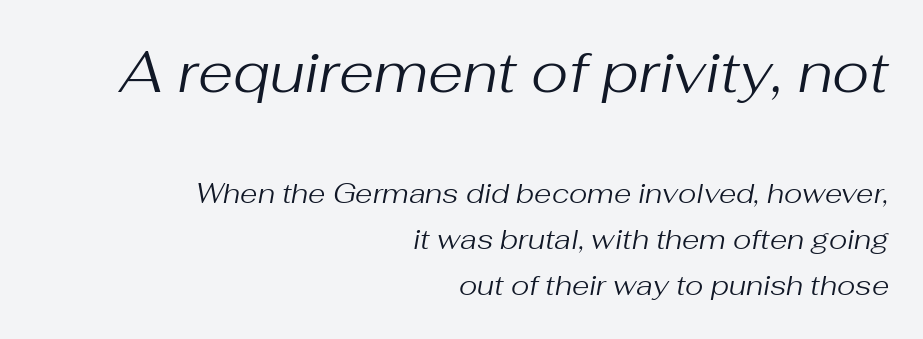
{"italic": "yes", "lean": "right", "slant_degrees": 10, "bold": "no", "weight": "regular", "width": "normal", "stroke_contrast": "medium", "x_height": "medium", "monospaced": "no", "underline": "no", "align": "right", "line_spacing": "normal", "line_spacing_ratio": 1.65, "letter_spacing": "normal", "letter_spacing_em": 0.0, "larger_block": "first", "size_ratio": 2.04, "glyph_px": 57}
